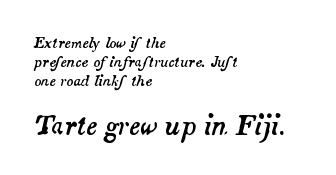
If you drew a line through each stem, it would be angled. The lower block of text is set noticeably larger than the block above it. Each row of text sits above clean, open space. The rendering anchors every line to the left-hand side.
